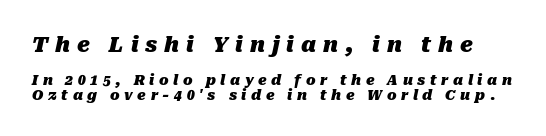
Q: Is the text bold? A: Yes.
Q: Is the text italic (slanted)? A: Yes, it leans right by about 10 degrees.
Q: Is the text underlined? A: No.
Q: Is the spacing between letters normal or unusually wide? A: Unusually wide.
Q: Is the spacing between lines tight, normal or loose? A: Tight.
Q: Which block of text is set in a larger size, the first (top) or the second (bottom)? A: The first (top) one.
